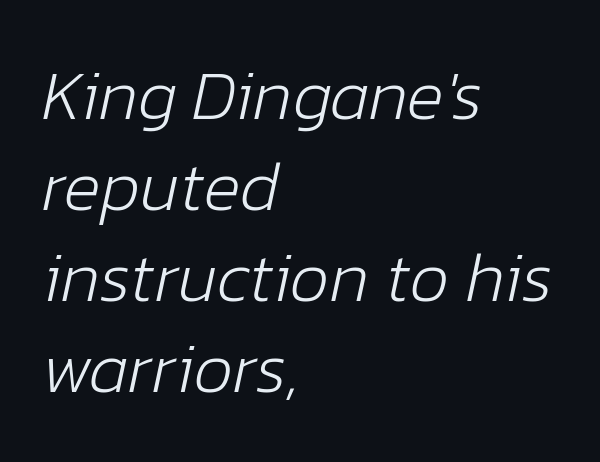
Q: Is the text bold? A: No.
Q: Is the text italic (slanted)? A: Yes, it leans right by about 12 degrees.
Q: Is the text underlined? A: No.
Q: How is the paragraph aligned? A: Left-aligned.
Q: Is the spacing between letters normal or unusually wide? A: Normal.
Q: Is the spacing between lines tight, normal or loose? A: Normal.
Q: Width (condensed, normal, or wide)? A: Normal.
Q: Stroke contrast? A: Low.
Q: x-height? A: Medium.
Q: Monospaced? A: No.
